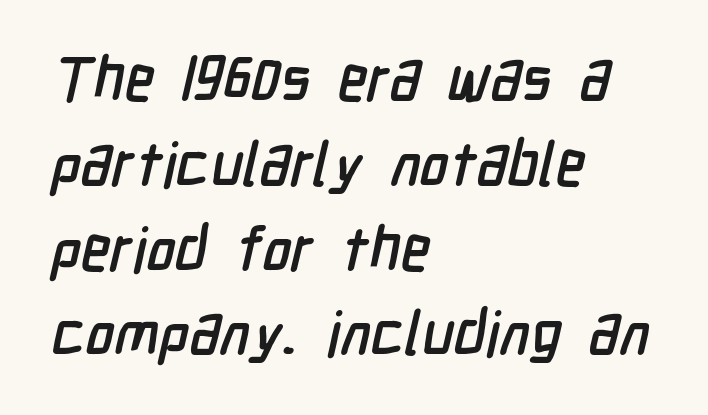
The image shows 61 px condensed sans-serif type; set left-aligned, normal line spacing (1.39x), normal letter spacing, not underlined; low stroke contrast and a medium x-height.
